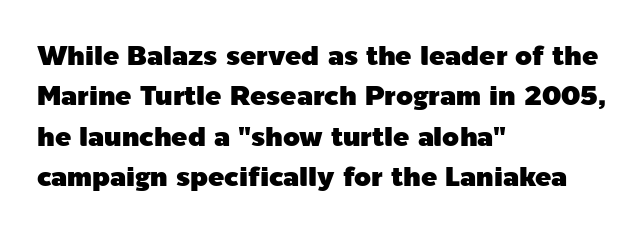
The image shows 27 px text type, upright; set left-aligned, normal line spacing (1.5x), normal letter spacing, not underlined.
